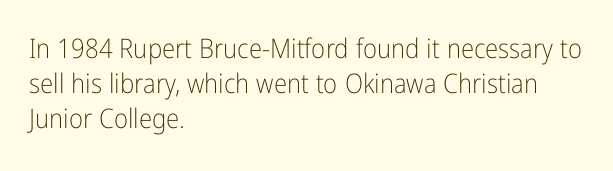
{"italic": "no", "bold": "no", "underline": "no", "align": "left", "line_spacing": "normal", "line_spacing_ratio": 1.3, "letter_spacing": "normal", "letter_spacing_em": 0.0, "glyph_px": 27}
